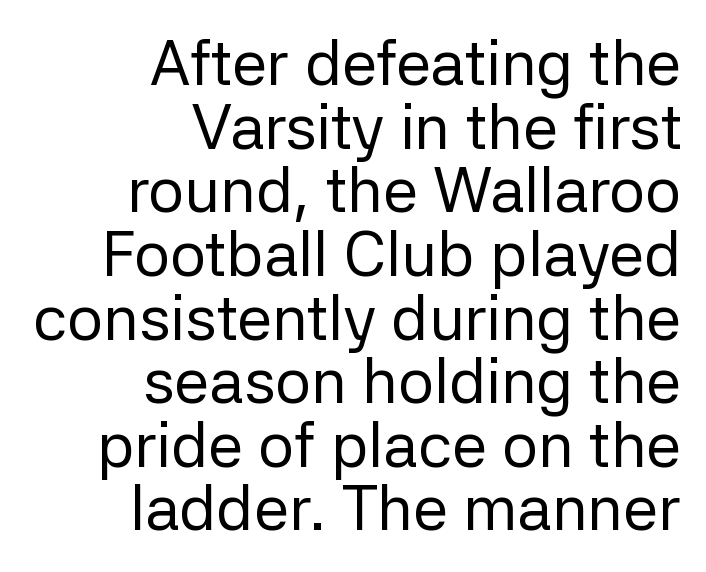
Q: Is the text bold? A: No.
Q: Is the text italic (slanted)? A: No, it is upright.
Q: Is the typeface a serif or a sans-serif typeface? A: Sans-serif.
Q: Is the text underlined? A: No.
Q: How is the paragraph aligned? A: Right-aligned.
Q: Is the spacing between letters normal or unusually wide? A: Normal.
Q: Is the spacing between lines tight, normal or loose? A: Tight.
Q: Width (condensed, normal, or wide)? A: Normal.
Q: Stroke contrast? A: Low.
Q: x-height? A: Medium.
Q: Monospaced? A: No.
